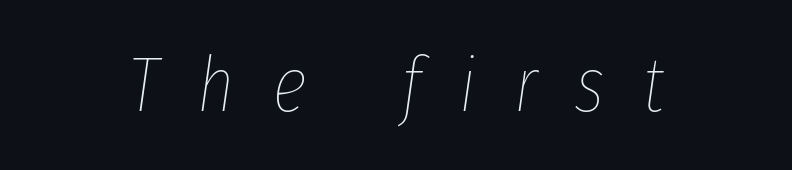
{"italic": "yes", "lean": "right", "slant_degrees": 8, "bold": "no", "weight": "thin", "width": "condensed", "stroke_contrast": "low", "x_height": "medium", "monospaced": "no", "underline": "no", "align": "center", "letter_spacing": "wide", "letter_spacing_em": 0.49, "glyph_px": 78}
